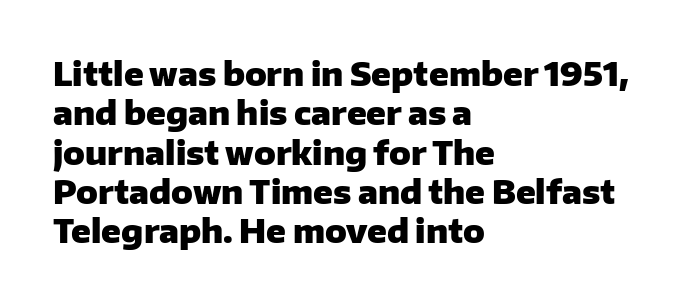
The image shows 32 px heavy sans-serif type, upright; set left-aligned, line spacing 1.23x, normal letter spacing, not underlined; low stroke contrast and a medium x-height.
